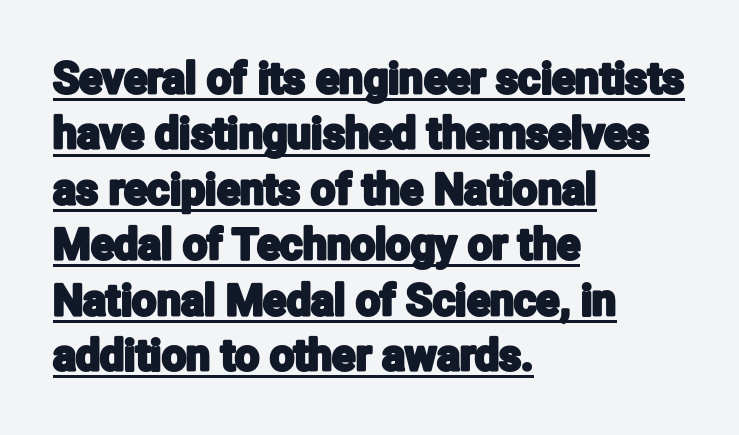
{"serif": "no", "italic": "no", "width": "condensed", "stroke_contrast": "low", "x_height": "medium", "monospaced": "no", "underline": "yes", "align": "left", "line_spacing": "normal", "line_spacing_ratio": 1.29, "letter_spacing": "normal", "letter_spacing_em": 0.0, "glyph_px": 43}
